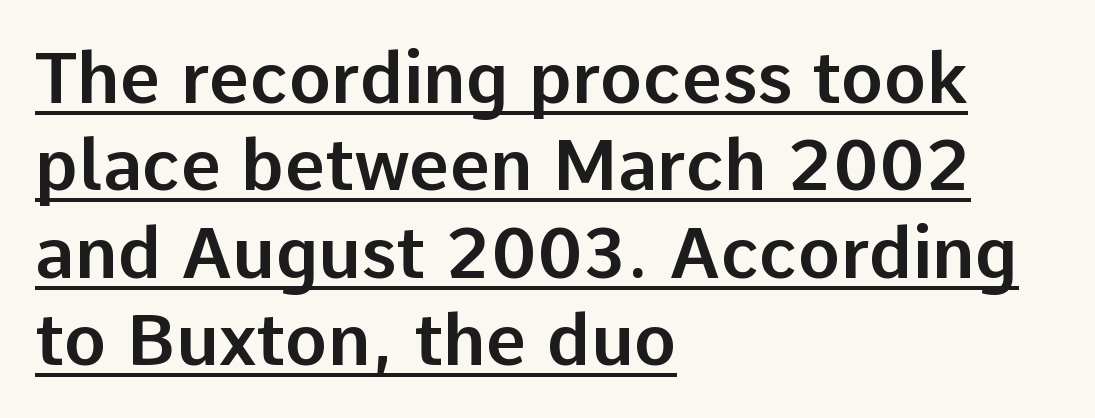
Compared with undecorated copy, this sample adds a rule below the words. Each letter keeps its own natural width here, so spacing adapts to shape. Is the block centered? No — it sits flush against the left margin. Each word holds together tightly as a unit, with standard inter-letter gaps. Check where the strokes stop: nothing finishes them off — pure sans.
